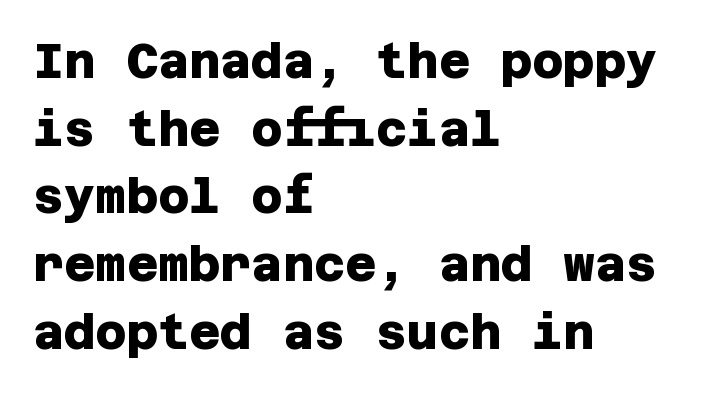
The image shows 48 px heavy sans-serif type; set left-aligned, normal line spacing (1.41x), normal letter spacing, not underlined; low stroke contrast and a large x-height.
